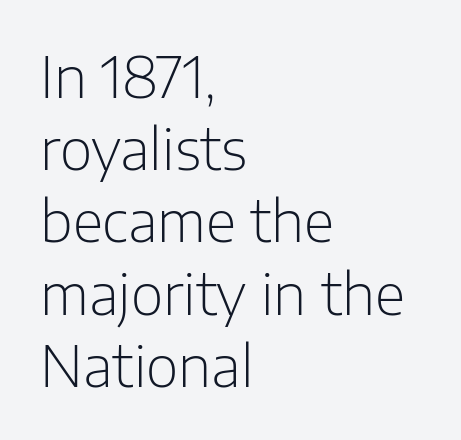
Q: Is the text bold? A: No.
Q: Is the text italic (slanted)? A: No, it is upright.
Q: Is the typeface a serif or a sans-serif typeface? A: Sans-serif.
Q: Is the text underlined? A: No.
Q: How is the paragraph aligned? A: Left-aligned.
Q: Is the spacing between letters normal or unusually wide? A: Normal.
Q: Is the spacing between lines tight, normal or loose? A: Normal.
Q: Width (condensed, normal, or wide)? A: Normal.
Q: Stroke contrast? A: Low.
Q: x-height? A: Medium.
Q: Monospaced? A: No.
